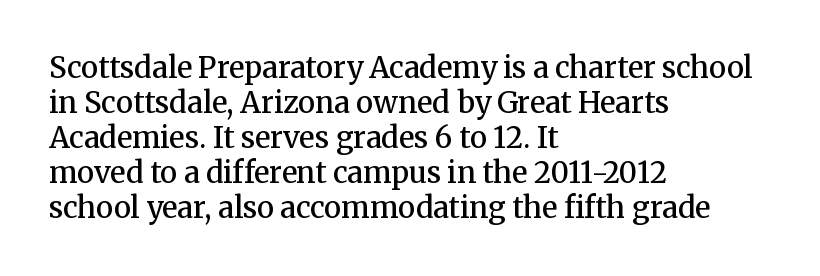
This rendering leaves character spacing at its baseline value. The face used here is proportionally spaced, like ordinary book or web type. Honestly, there is no underline to notice here at all. Stems and bowls a touch heavier than normal — semibold.
